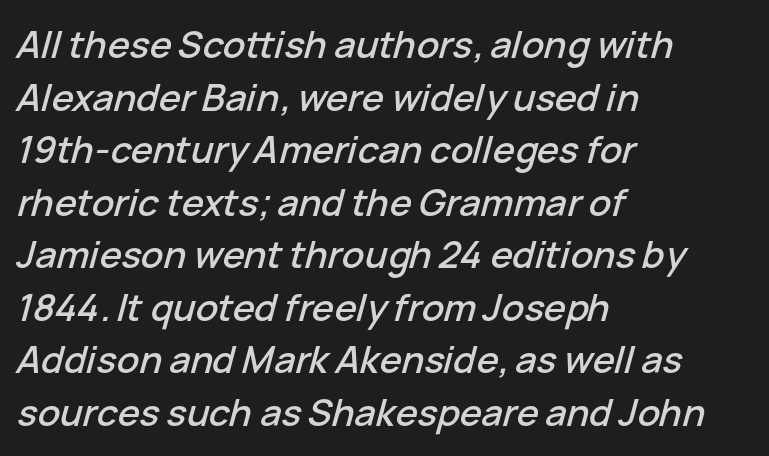
Q: Is the text italic (slanted)? A: Yes, it leans right by about 15 degrees.
Q: Is the text underlined? A: No.
Q: How is the paragraph aligned? A: Left-aligned.
Q: Is the spacing between letters normal or unusually wide? A: Normal.
Q: Is the spacing between lines tight, normal or loose? A: Normal.
Q: Width (condensed, normal, or wide)? A: Normal.
Q: Stroke contrast? A: Low.
Q: x-height? A: Medium.
Q: Monospaced? A: No.
